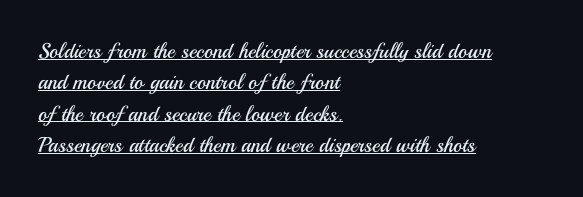
The paragraph shown leans on its left margin. The rendered words wear a rule along their underside. The letters look calm and open, with moderate or lighter stems.
